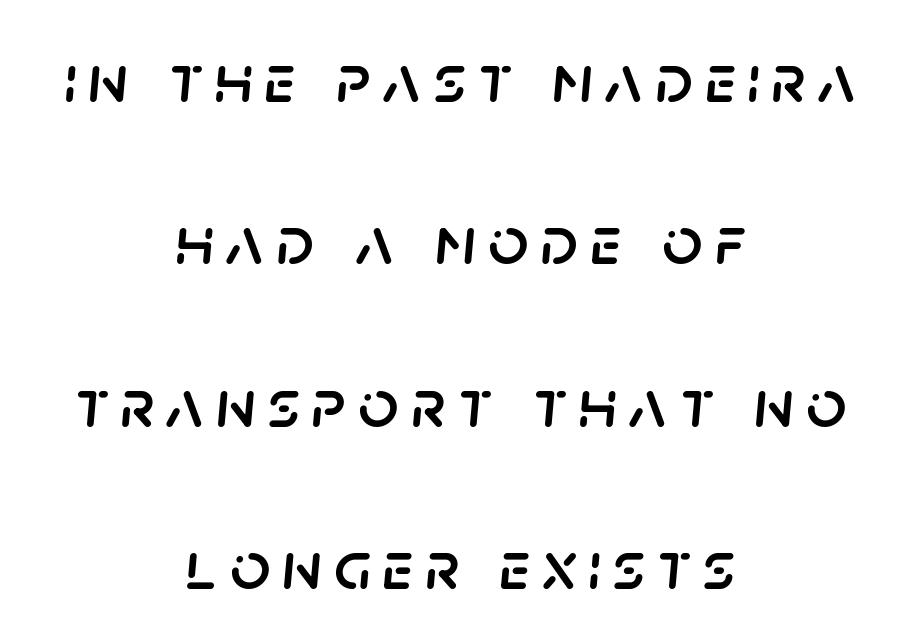
The image shows 70 px text type, italic (leaning right); set centered, loose line spacing (2.32x), not underlined; low stroke contrast and a large x-height.
